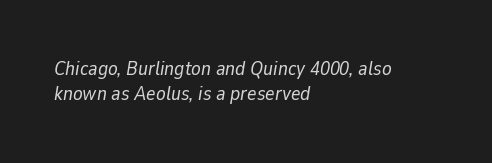
There's an unmistakable incline to the writing here. Leading: standard. Vertical stems look standard width or narrower in stroke. This sample uses plain, unmodified letter spacing.
